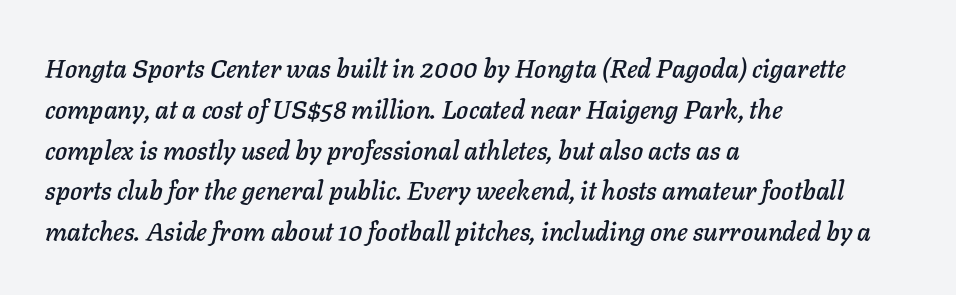
{"italic": "yes", "lean": "right", "slant_degrees": 11, "underline": "no", "align": "left", "line_spacing": "normal", "line_spacing_ratio": 1.57, "letter_spacing": "normal", "letter_spacing_em": 0.0, "glyph_px": 26}
